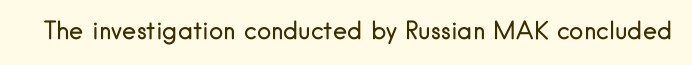
Only glyphs here, with clear space below each row. Notice how the stems are strictly vertical — no italics here. Between one letter and the next there's only the usual sliver of space. Is this a heavy cut? Hardly; it is regular or lighter.
